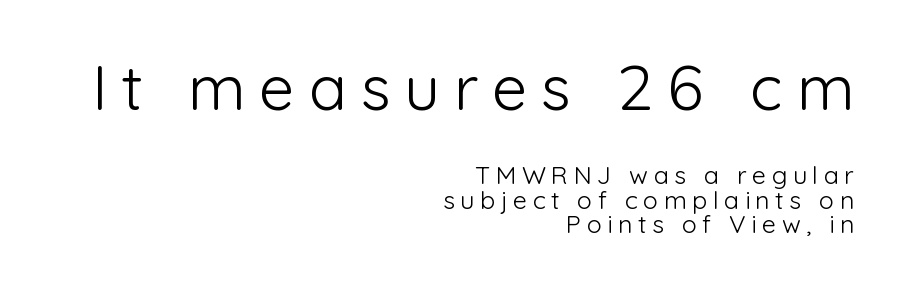
Q: Is the text bold? A: No.
Q: Is the text italic (slanted)? A: No, it is upright.
Q: Is the typeface a serif or a sans-serif typeface? A: Sans-serif.
Q: Is the text underlined? A: No.
Q: How is the paragraph aligned? A: Right-aligned.
Q: Is the spacing between letters normal or unusually wide? A: Unusually wide.
Q: Is the spacing between lines tight, normal or loose? A: Tight.
Q: Which block of text is set in a larger size, the first (top) or the second (bottom)? A: The first (top) one.
Q: Width (condensed, normal, or wide)? A: Normal.
Q: Stroke contrast? A: Low.
Q: x-height? A: Medium.
Q: Monospaced? A: No.
